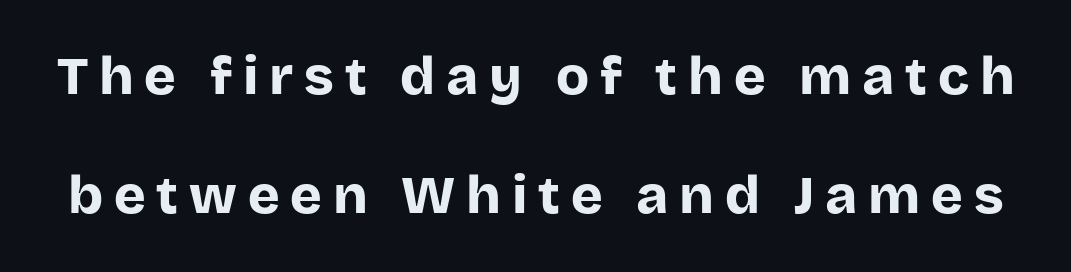
The image shows 54 px bold sans-serif type, upright; set loose line spacing (2.21x), unusually wide letter spacing (+0.2 em), not underlined; low stroke contrast and a large x-height.
